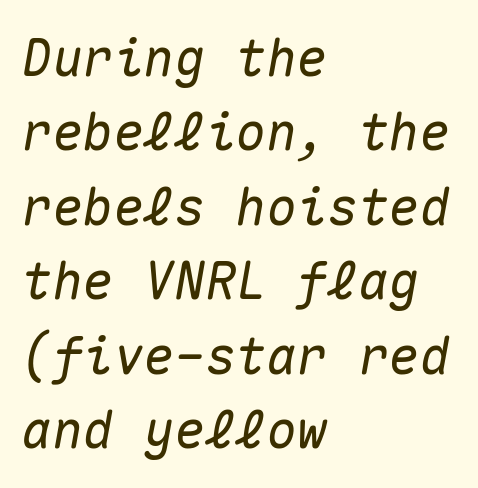
{"italic": "yes", "lean": "right", "slant_degrees": 10, "width": "normal", "stroke_contrast": "medium", "x_height": "medium", "monospaced": "yes", "underline": "no", "align": "left", "line_spacing": "normal", "line_spacing_ratio": 1.46, "letter_spacing": "normal", "letter_spacing_em": 0.0, "glyph_px": 51}
